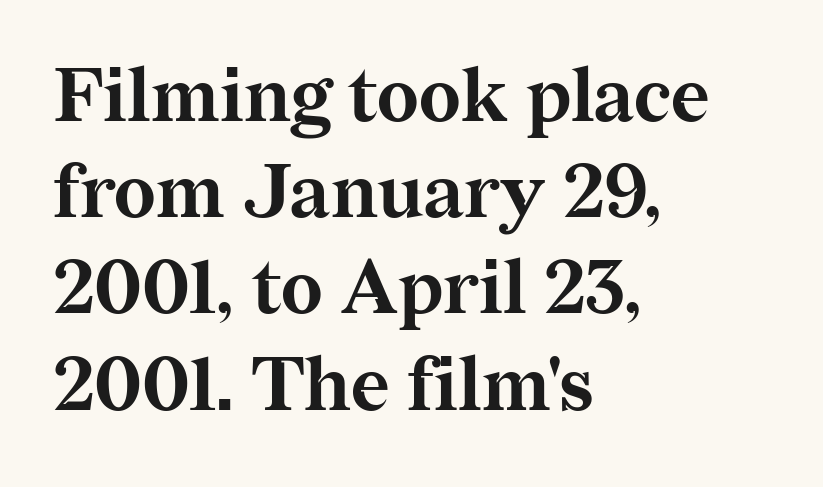
The image shows 74 px bold serif type, upright; set left-aligned, normal line spacing (1.3x), normal letter spacing, not underlined; medium stroke contrast and a medium x-height.
